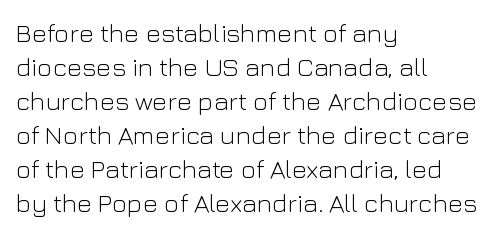
The image shows 26 px text type, upright; set left-aligned, normal line spacing (1.31x), normal letter spacing, not underlined.
